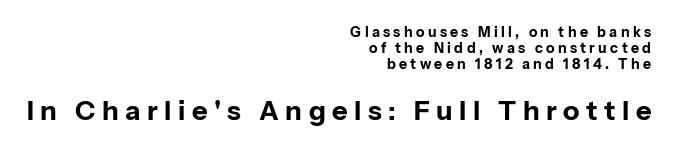
The face used here appears at its bigger size in the lower chunk. Typeset ragged left — the right edge is the straight one. Weight check: bold — yes, fully. Posture: upright roman. The space directly below the letters is spotless. Characters follow at a spacing far wider than the type designer built in.
